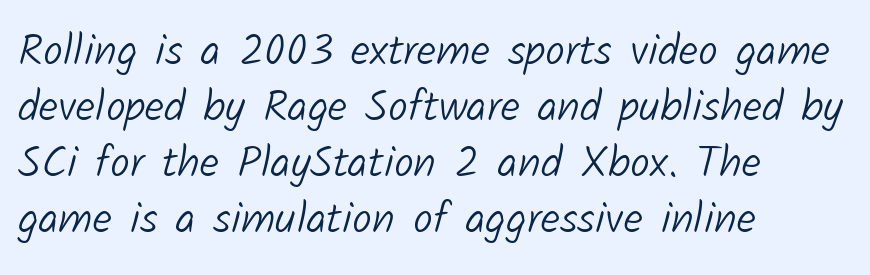
Q: Is the text bold? A: No.
Q: Is the typeface a serif or a sans-serif typeface? A: Sans-serif.
Q: Is the text underlined? A: No.
Q: How is the paragraph aligned? A: Left-aligned.
Q: Is the spacing between letters normal or unusually wide? A: Normal.
Q: Is the spacing between lines tight, normal or loose? A: Normal.
Q: Width (condensed, normal, or wide)? A: Normal.
Q: Stroke contrast? A: Low.
Q: x-height? A: Medium.
Q: Monospaced? A: No.
